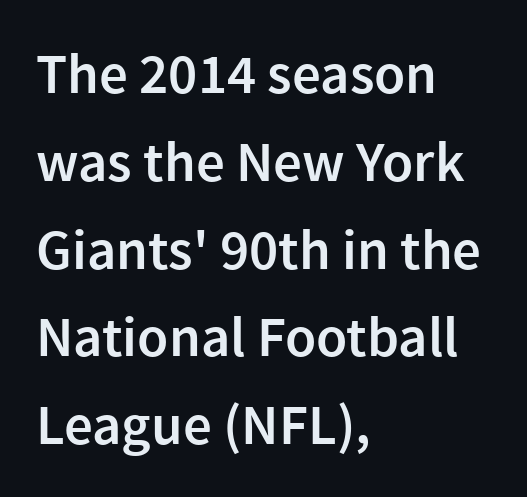
The image shows 57 px semibold sans-serif type, upright; set left-aligned, normal line spacing (1.54x), normal letter spacing, not underlined; a medium x-height.
